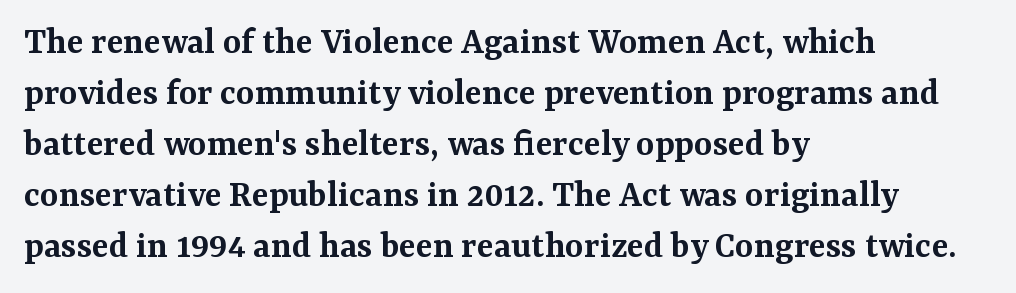
{"serif": "yes", "italic": "no", "bold": "semi", "weight": "semibold", "width": "normal", "stroke_contrast": "medium", "x_height": "medium", "monospaced": "no", "underline": "no", "align": "left", "line_spacing": "normal", "line_spacing_ratio": 1.31, "letter_spacing": "normal", "letter_spacing_em": 0.0, "glyph_px": 39}
